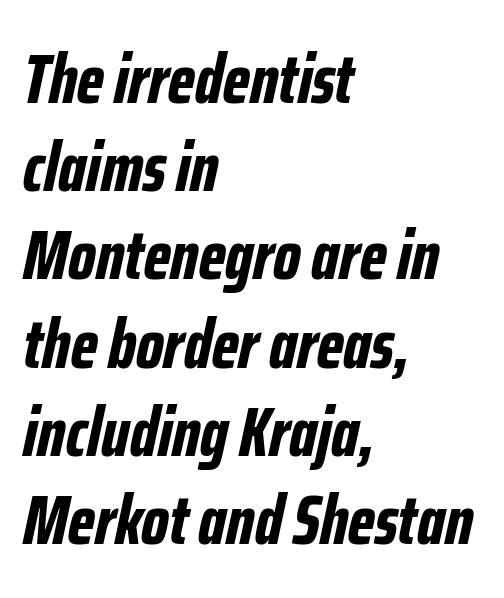
Q: Is the text bold? A: Yes.
Q: Is the text italic (slanted)? A: Yes, it leans right by about 12 degrees.
Q: Is the text underlined? A: No.
Q: How is the paragraph aligned? A: Left-aligned.
Q: Is the spacing between letters normal or unusually wide? A: Normal.
Q: Is the spacing between lines tight, normal or loose? A: Normal.
Q: Width (condensed, normal, or wide)? A: Condensed.
Q: Stroke contrast? A: Low.
Q: x-height? A: Medium.
Q: Monospaced? A: No.
